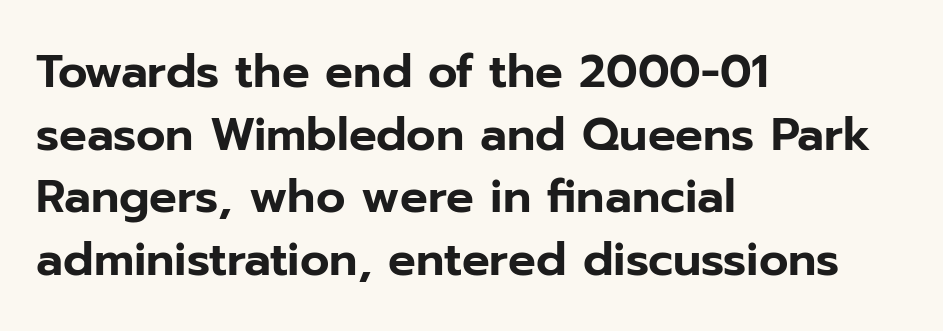
Q: Is the text italic (slanted)? A: No, it is upright.
Q: Is the typeface a serif or a sans-serif typeface? A: Sans-serif.
Q: Is the text underlined? A: No.
Q: How is the paragraph aligned? A: Left-aligned.
Q: Is the spacing between letters normal or unusually wide? A: Normal.
Q: Is the spacing between lines tight, normal or loose? A: Normal.
Q: Width (condensed, normal, or wide)? A: Normal.
Q: Stroke contrast? A: Low.
Q: x-height? A: Medium.
Q: Monospaced? A: No.
